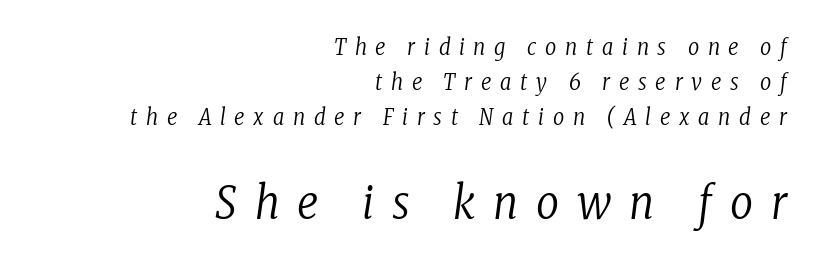
Here the designer chose a conventional face with non-uniform glyph widths. The baseline area is clear. Observe the lean: these are italic letterforms. Here the glyphs are tracked loosely, breaking word shapes into spaced letters.
